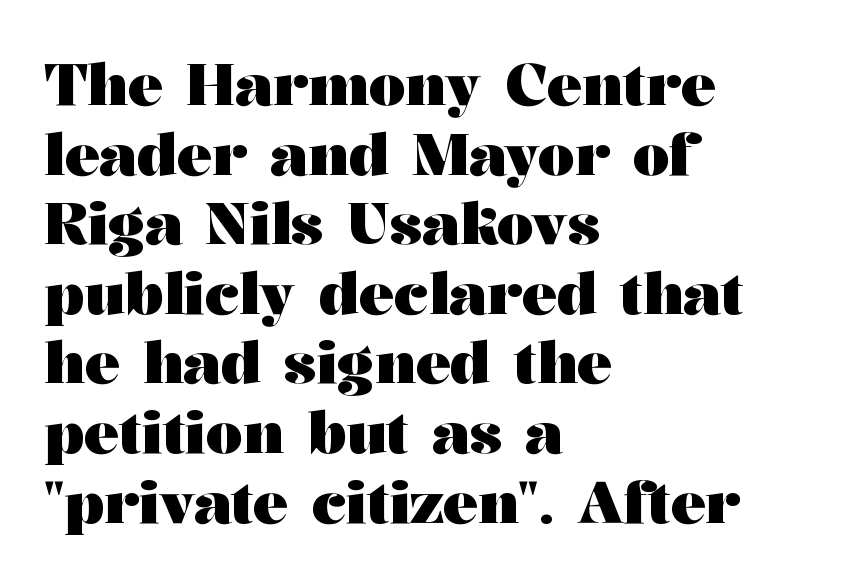
The image shows 58 px heavy, wide serif type, upright; set left-aligned, line spacing 1.2x, normal letter spacing, not underlined; medium stroke contrast and a medium x-height.
